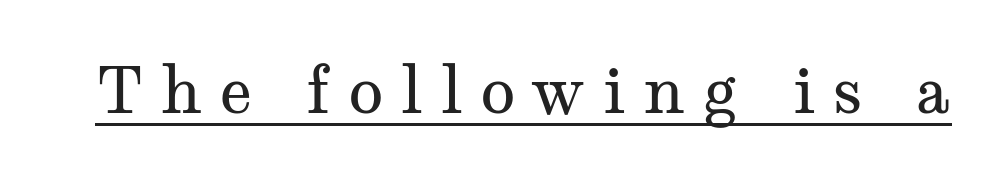
Q: Is the text bold? A: No.
Q: Is the text italic (slanted)? A: No, it is upright.
Q: Is the typeface a serif or a sans-serif typeface? A: Serif.
Q: Is the text underlined? A: Yes.
Q: Is the spacing between letters normal or unusually wide? A: Unusually wide.
Q: Width (condensed, normal, or wide)? A: Wide.
Q: Stroke contrast? A: Medium.
Q: x-height? A: Medium.
Q: Monospaced? A: No.
